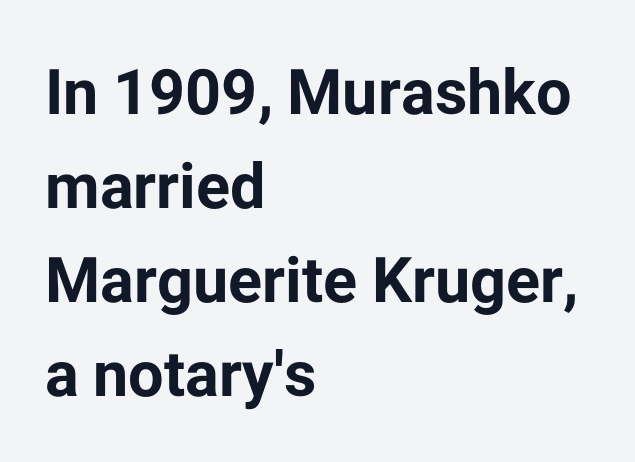
Q: Is the text bold? A: Yes.
Q: Is the text italic (slanted)? A: No, it is upright.
Q: Is the typeface a serif or a sans-serif typeface? A: Sans-serif.
Q: Is the text underlined? A: No.
Q: How is the paragraph aligned? A: Left-aligned.
Q: Is the spacing between letters normal or unusually wide? A: Normal.
Q: Is the spacing between lines tight, normal or loose? A: Normal.
Q: Width (condensed, normal, or wide)? A: Normal.
Q: Stroke contrast? A: Low.
Q: x-height? A: Medium.
Q: Monospaced? A: No.
